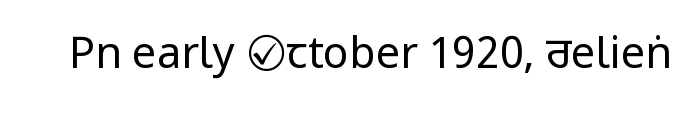
Q: Is the text bold? A: No.
Q: Is the text italic (slanted)? A: No, it is upright.
Q: Is the typeface a serif or a sans-serif typeface? A: Sans-serif.
Q: Is the text underlined? A: No.
Q: Is the spacing between letters normal or unusually wide? A: Normal.
Q: Width (condensed, normal, or wide)? A: Condensed.
Q: Stroke contrast? A: Low.
Q: x-height? A: Large.
Q: Monospaced? A: No.
